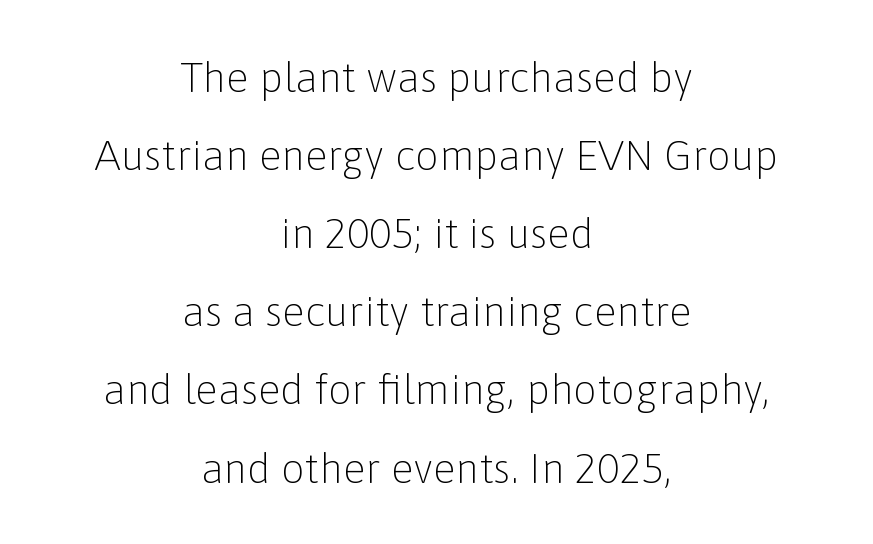
The image shows 42 px light sans-serif type, upright; set centered, line spacing 1.86x, normal letter spacing, not underlined; low stroke contrast and a medium x-height.
